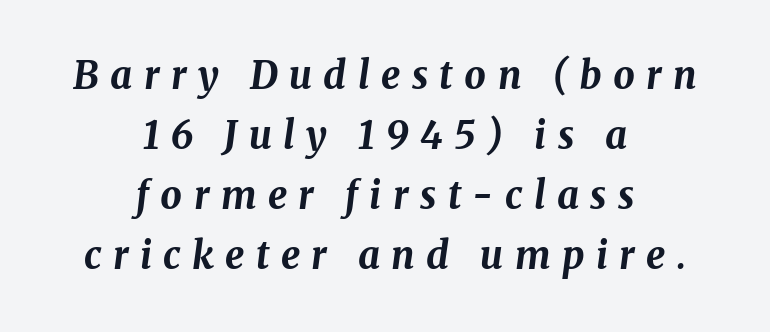
Each letter keeps its own natural width here, so spacing adapts to shape. The axis of the letterforms is tilted away from vertical. Normally led — the rows are evenly, conventionally spaced. Beneath every word, the page is bare. The lines in this sample share a center point and differ in where they start and stop.
